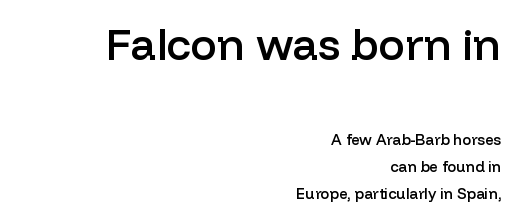
{"serif": "no", "italic": "no", "bold": "semi", "weight": "semibold", "width": "normal", "stroke_contrast": "low", "x_height": "medium", "monospaced": "no", "underline": "no", "align": "right", "line_spacing_ratio": 1.8, "letter_spacing": "normal", "letter_spacing_em": 0.0, "larger_block": "first", "size_ratio": 2.93, "glyph_px": 44}
